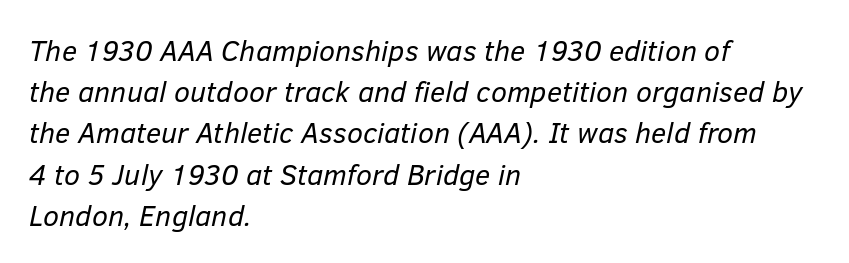
The image shows 29 px regular-weight type, italic (leaning right); set left-aligned, normal line spacing (1.42x), normal letter spacing, not underlined; low stroke contrast and a medium x-height.
